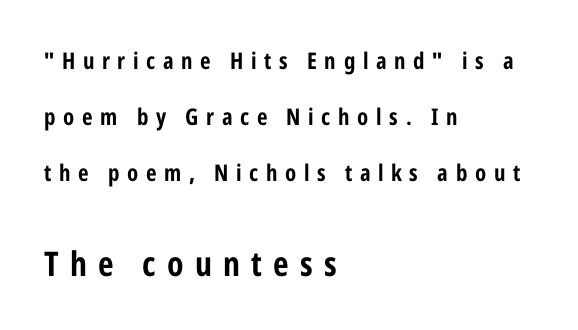
The image shows 34 px bold, condensed sans-serif type, upright; set left-aligned, loose line spacing (2.43x), unusually wide letter spacing (+0.33 em), not underlined; the second (bottom) block is 1.48x larger; low stroke contrast and a medium x-height.
